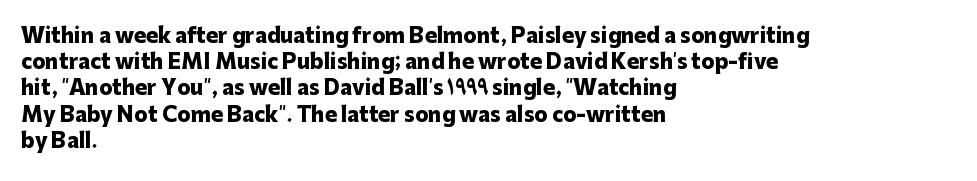
Leftover space on each line is placed entirely after the last word. Honestly, the row spacing looks completely unremarkable. This sample uses an upright cut, with every glyph sitting square on the baseline. A typesetter would call this zero additional tracking. Check the space under the baseline: it is left empty.
